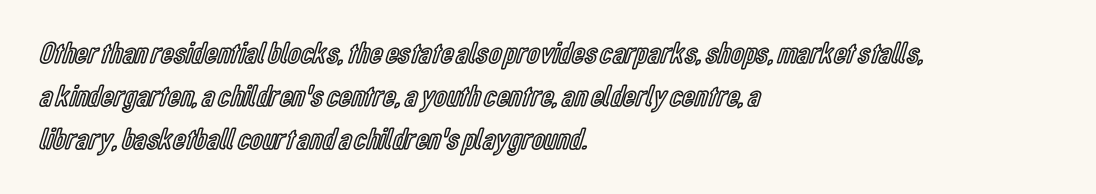
Q: Is the text italic (slanted)? A: Yes.
Q: Is the text underlined? A: No.
Q: How is the paragraph aligned? A: Left-aligned.
Q: Is the spacing between letters normal or unusually wide? A: Normal.
Q: Is the spacing between lines tight, normal or loose? A: Normal.
Q: Width (condensed, normal, or wide)? A: Condensed.
Q: x-height? A: Medium.
Q: Monospaced? A: No.
